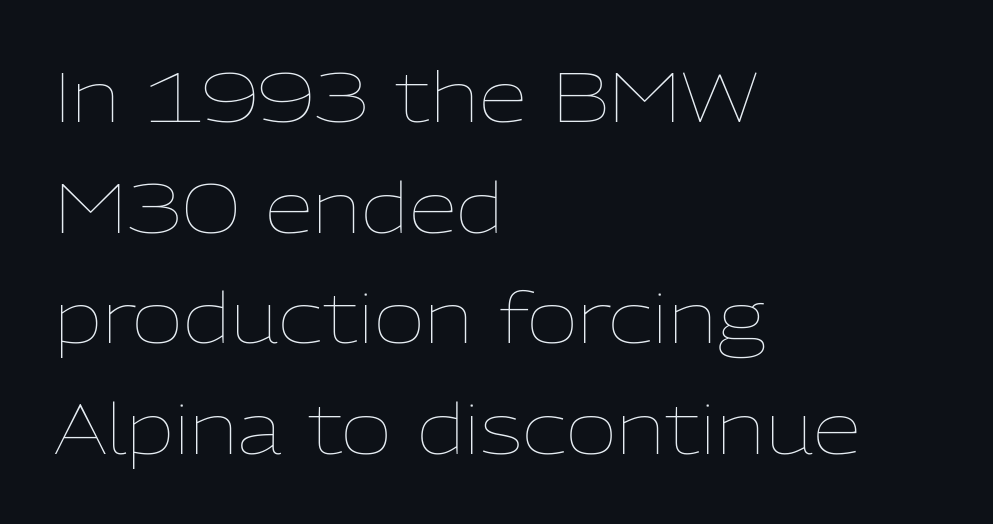
The image shows 70 px thin type, upright; set left-aligned, normal line spacing (1.58x), normal letter spacing, not underlined; low stroke contrast and a medium x-height.
